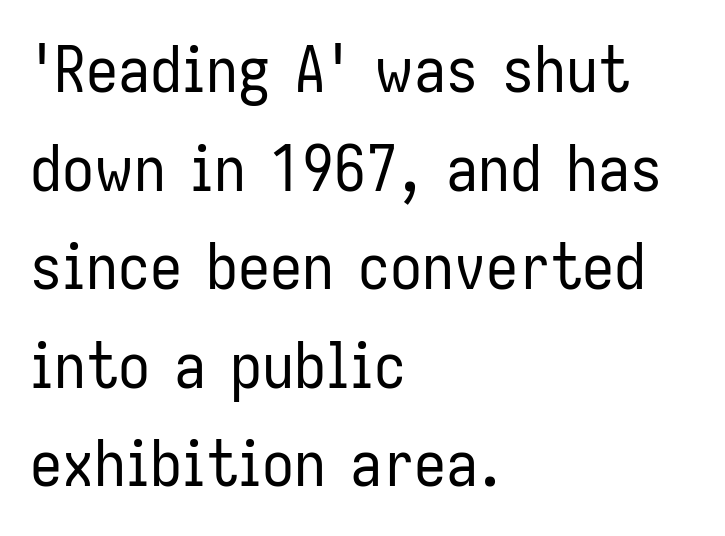
The image shows 64 px regular-weight, condensed sans-serif type, upright; set left-aligned, normal line spacing (1.54x), normal letter spacing, not underlined; low stroke contrast and a medium x-height.
